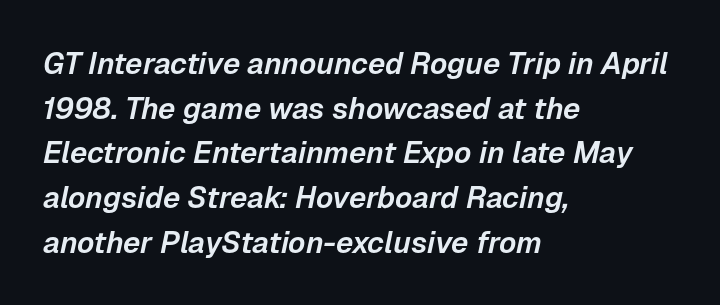
Does the copy run flush right? No — it runs flush left. Quick note: interline space is typical. Spacing verdict: proportional, widths tailored to each character. The specimen reads as italic at a glance. Does extra space separate the letters? No, they use regular spacing. Underlining? Definitely not there.
